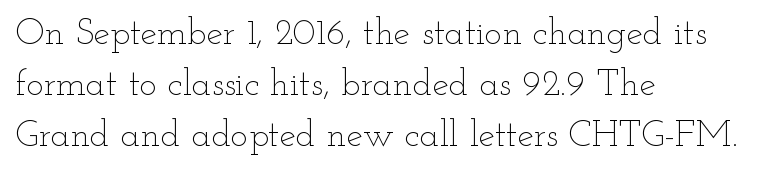
The image shows 37 px thin, wide type, upright; set left-aligned, normal line spacing (1.38x), normal letter spacing, not underlined; low stroke contrast and a small x-height.
